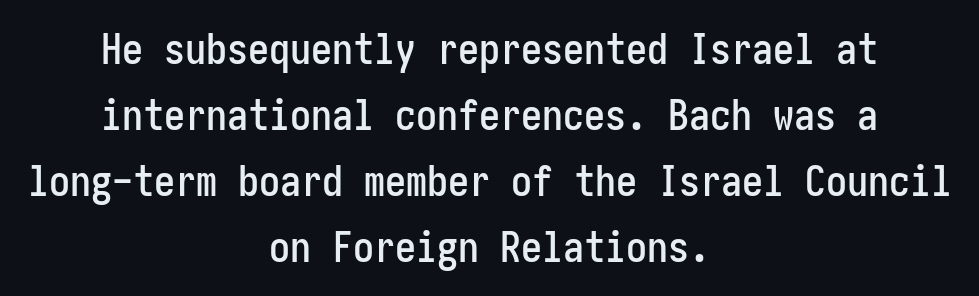
Q: Is the text italic (slanted)? A: No, it is upright.
Q: Is the typeface a serif or a sans-serif typeface? A: Sans-serif.
Q: Is the text underlined? A: No.
Q: How is the paragraph aligned? A: Centered.
Q: Is the spacing between letters normal or unusually wide? A: Normal.
Q: Is the spacing between lines tight, normal or loose? A: Normal.
Q: Width (condensed, normal, or wide)? A: Condensed.
Q: Stroke contrast? A: Low.
Q: x-height? A: Medium.
